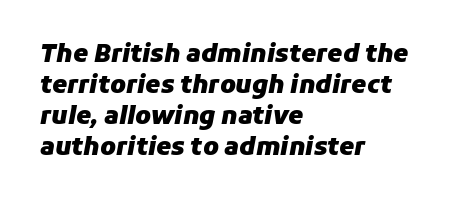
The passage shown leans; its letterforms are oblique. This block has exactly the height ordinary leading produces. The passage is arranged the way most books set body copy — flush left. No extra tracking has been applied to these lines.
